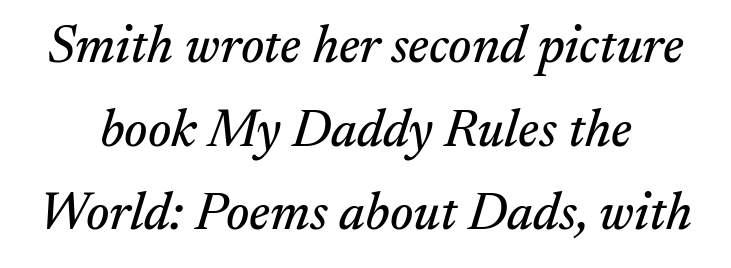
Notice how the stems are inclined rather than vertical — that's the hallmark of italics. Small tapered or slab feet sit at the stroke ends, so this counts as serif. This rendering leaves character spacing at its baseline value. The leading is moderate, giving the passage an even texture. The face used here is proportionally spaced, like ordinary book or web type. The foot of each line stays bare and open.
